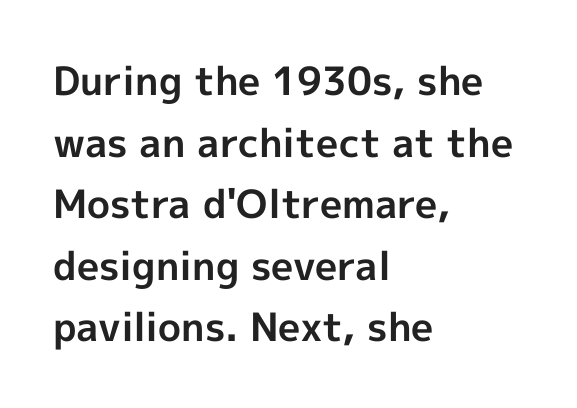
Q: Is the text bold? A: Yes.
Q: Is the text italic (slanted)? A: No, it is upright.
Q: Is the typeface a serif or a sans-serif typeface? A: Sans-serif.
Q: Is the text underlined? A: No.
Q: How is the paragraph aligned? A: Left-aligned.
Q: Is the spacing between letters normal or unusually wide? A: Normal.
Q: Is the spacing between lines tight, normal or loose? A: Normal.
Q: Width (condensed, normal, or wide)? A: Normal.
Q: x-height? A: Medium.
Q: Monospaced? A: No.
